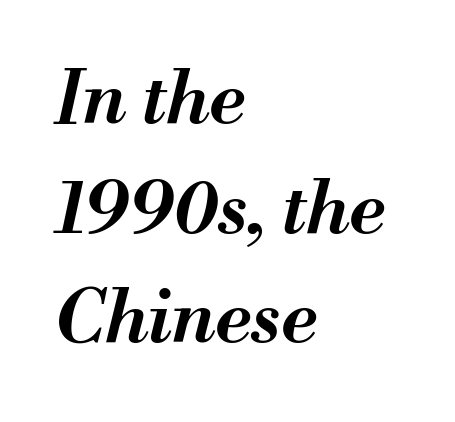
Glance below the letters and you will spot only blank space. Semibold letterforms, between regular and bold. If you drew a line through each stem, it would be angled. Spacing verdict: proportional, widths tailored to each character. Does extra space separate the letters? No, they use regular spacing. Baseline-to-baseline distance is the conventional proportion of letter height.
